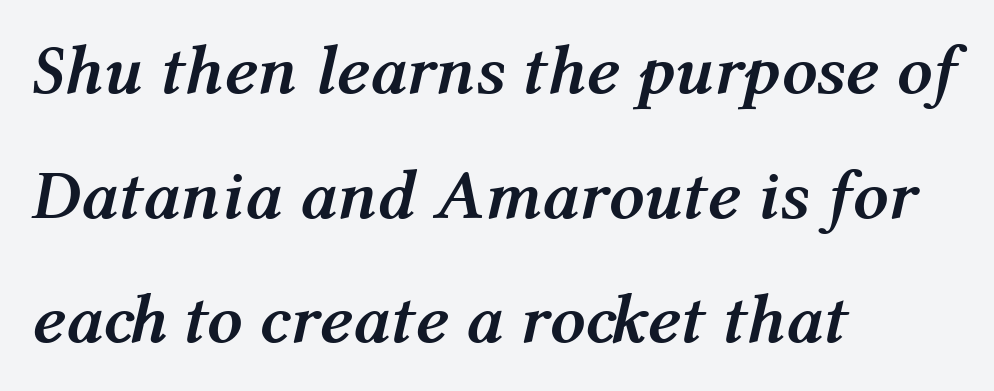
As a designer I'd log this as weight 700, bold. This sample has the flowing, uneven cadence of proportional lettering. There is no visible air inserted between adjacent glyphs. A clean baseline with only descenders dipping below it. A classic flush-left, rag-right setting is used for this passage.
